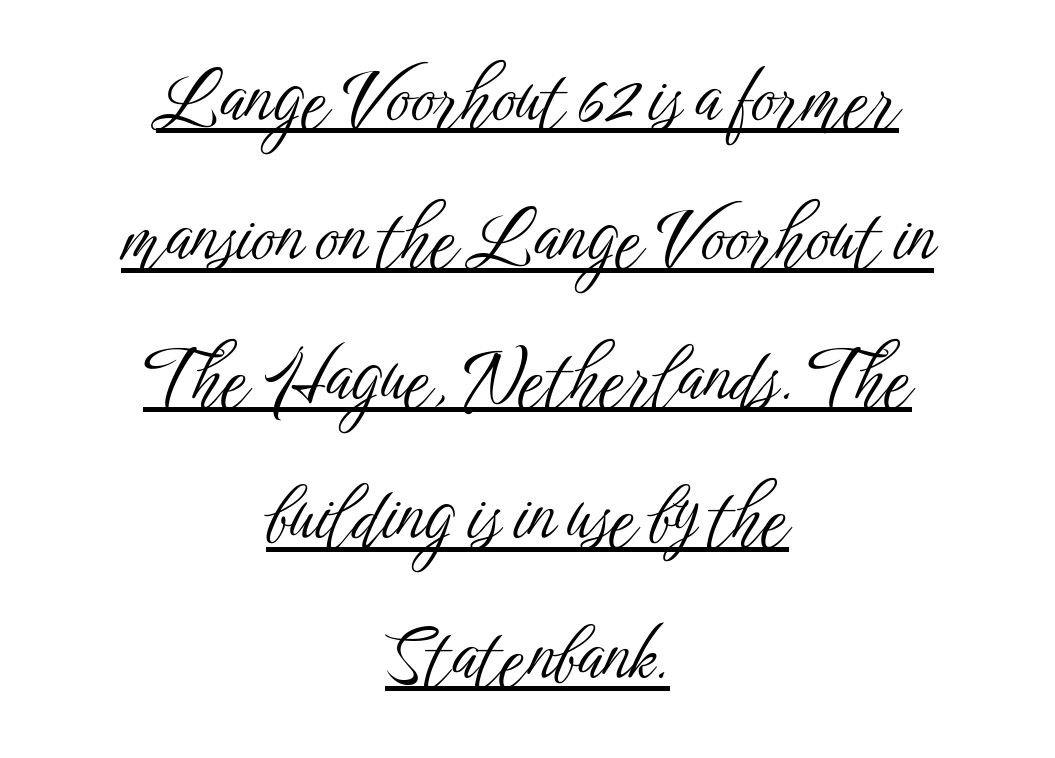
The image shows 73 px light, condensed sans-serif type; set centered, loose line spacing (1.91x), normal letter spacing, underlined; low stroke contrast and a medium x-height.
